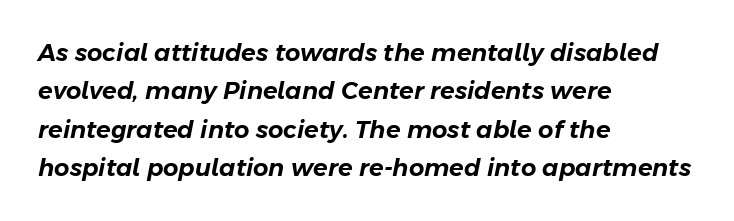
Plain, unruled lines of type. Normally led — the rows are evenly, conventionally spaced. Here the glyphs are tracked normally, forming tight word shapes. Would a proofreader flag this as italicized? Yes. Is the block centered? No — it sits flush against the left margin.
